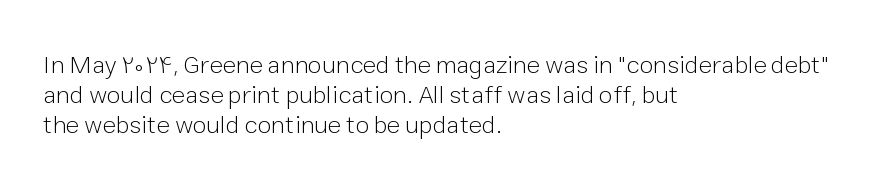
Q: Is the text bold? A: No.
Q: Is the text italic (slanted)? A: No, it is upright.
Q: Is the text underlined? A: No.
Q: How is the paragraph aligned? A: Left-aligned.
Q: Is the spacing between letters normal or unusually wide? A: Normal.
